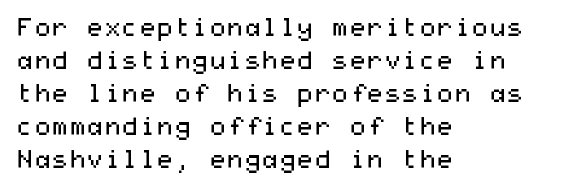
The image shows 25 px text type, upright; set left-aligned, normal line spacing (1.32x), normal letter spacing, not underlined.
